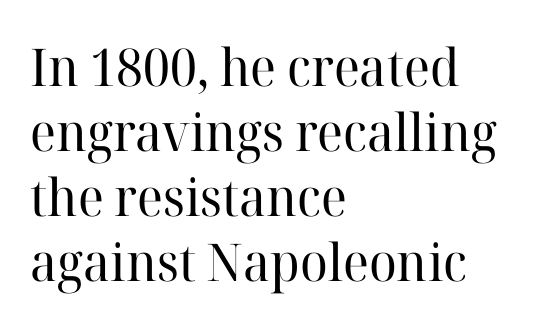
Do the characters align in a grid? No, the font is proportional. The line-height multiplier appears to be the usual default. Words appear dense and cohesive because spacing is normal. The typesetting does not lean heavy: it is not bold. Check where the strokes stop: tiny serifs finish them off. This sample uses an upright cut, with every glyph sitting square on the baseline.
